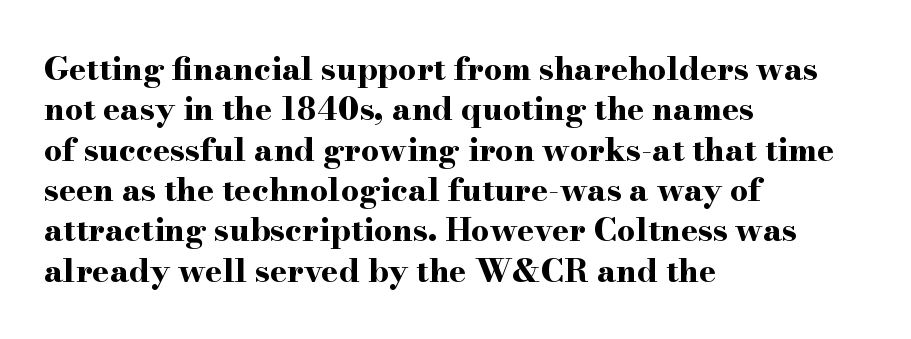
The specimen reads as upright at a glance. Think of a printed novel: that variable character pitch is what you see here. How would I describe the line gaps? Plain and ordinary. Strong, thick strokes mark this as bold type.
